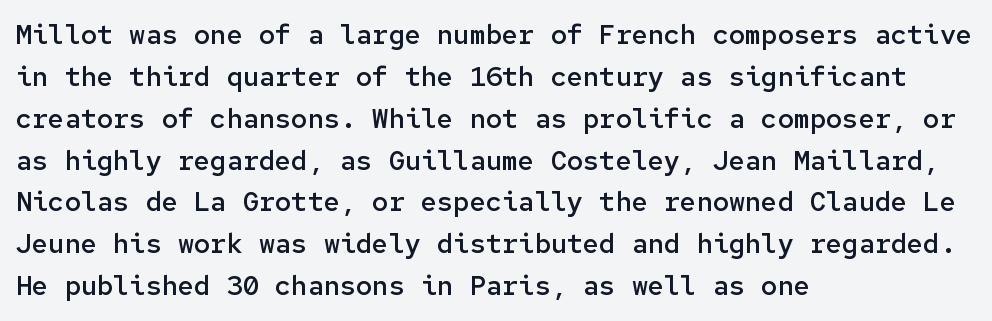
Has an underline been added? It has not. Look at the stroke-to-counter ratio: somewhat heavy, a semibold. Style check: upright. The letterforms sit shoulder to shoulder at normal distance. The paragraph has a hard left edge and a soft right edge.
